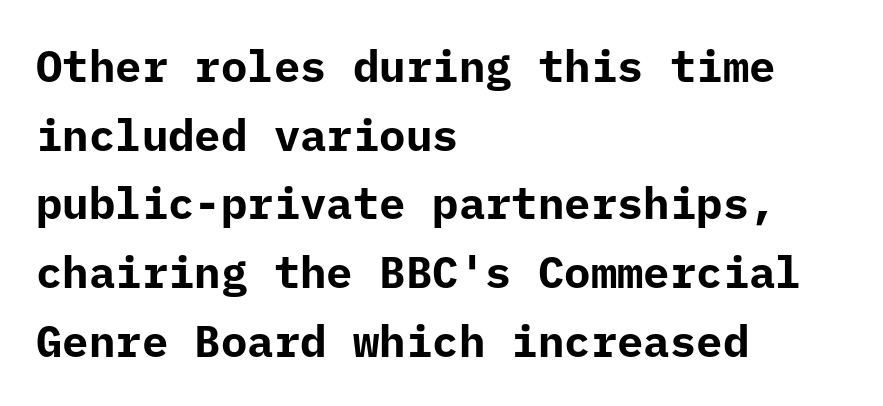
The type is set solid horizontally, with unmodified tracking. The face used here has the dense, thick strokes of a bold. The line-height multiplier appears to be the usual default. Look at the bottom of the vertical strokes: they stop flat, with no serifs. If you drew a ruler down the left edge, every line would touch it. The axis of the letterforms is exactly vertical.
